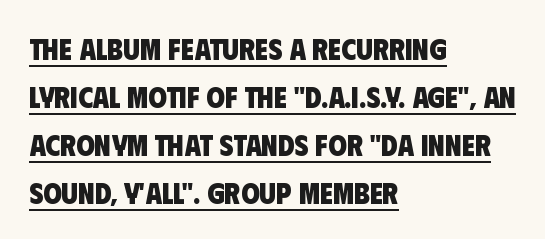
The image shows 30 px heavy, condensed sans-serif type; set left-aligned, normal line spacing (1.6x), normal letter spacing, underlined; low stroke contrast and a large x-height.
